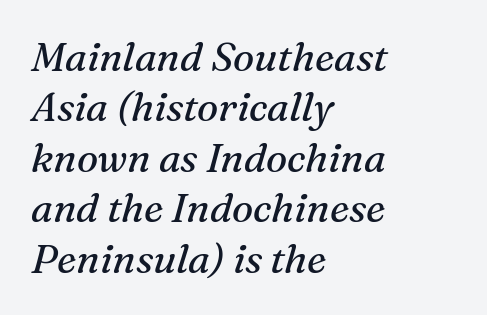
The image shows 40 px regular-weight serif type, italic (leaning right); set left-aligned, normal line spacing (1.26x), normal letter spacing, not underlined; medium stroke contrast and a medium x-height.
